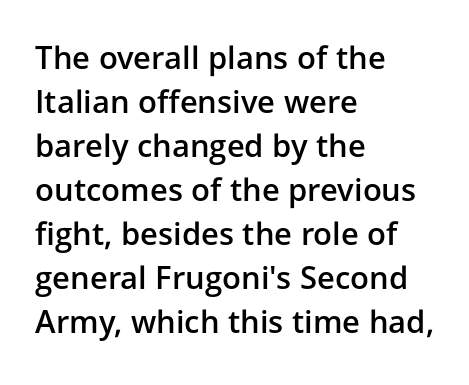
Q: Is the text bold? A: Semi-bold.
Q: Is the text italic (slanted)? A: No, it is upright.
Q: Is the typeface a serif or a sans-serif typeface? A: Sans-serif.
Q: Is the text underlined? A: No.
Q: How is the paragraph aligned? A: Left-aligned.
Q: Is the spacing between letters normal or unusually wide? A: Normal.
Q: Is the spacing between lines tight, normal or loose? A: Normal.
Q: Width (condensed, normal, or wide)? A: Normal.
Q: Stroke contrast? A: Low.
Q: x-height? A: Medium.
Q: Monospaced? A: No.
